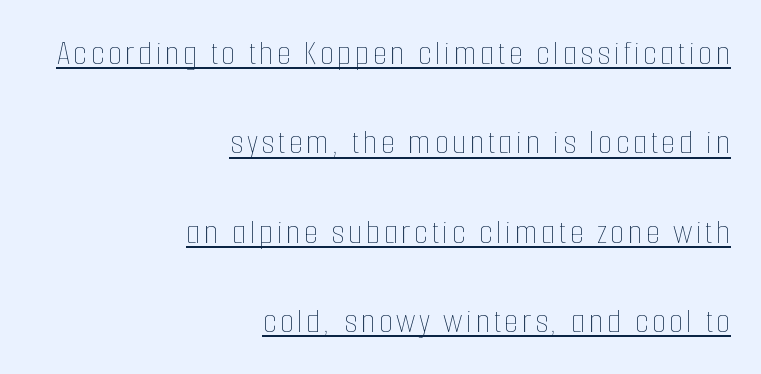
The image shows 36 px thin, condensed type, upright; set right-aligned, loose line spacing (2.48x), underlined; low stroke contrast and a medium x-height.
